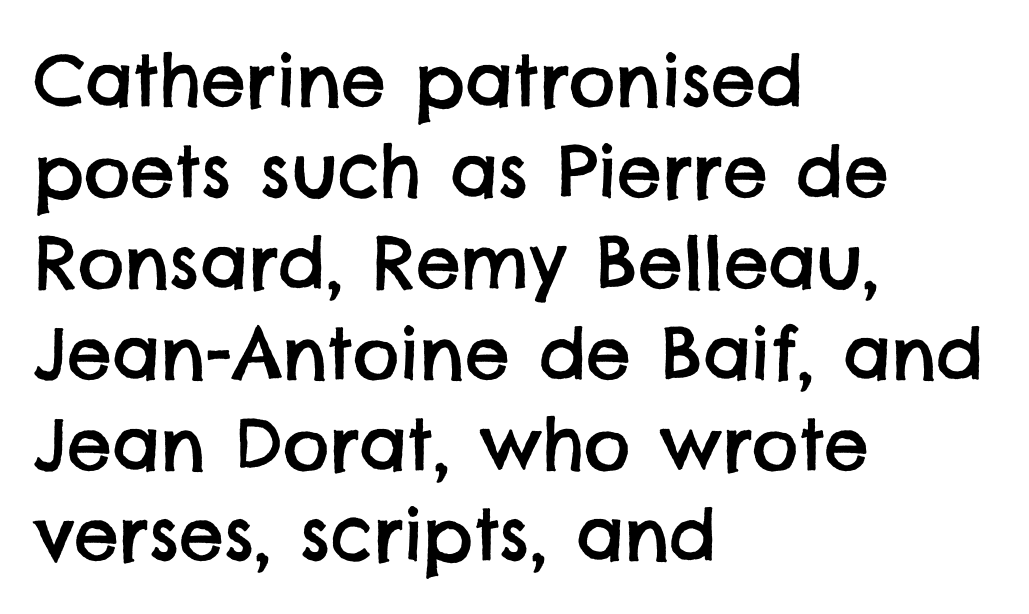
Q: Is the typeface a serif or a sans-serif typeface? A: Sans-serif.
Q: Is the text underlined? A: No.
Q: How is the paragraph aligned? A: Left-aligned.
Q: Is the spacing between letters normal or unusually wide? A: Normal.
Q: Is the spacing between lines tight, normal or loose? A: Normal.
Q: Width (condensed, normal, or wide)? A: Normal.
Q: Stroke contrast? A: Low.
Q: x-height? A: Large.
Q: Monospaced? A: No.
